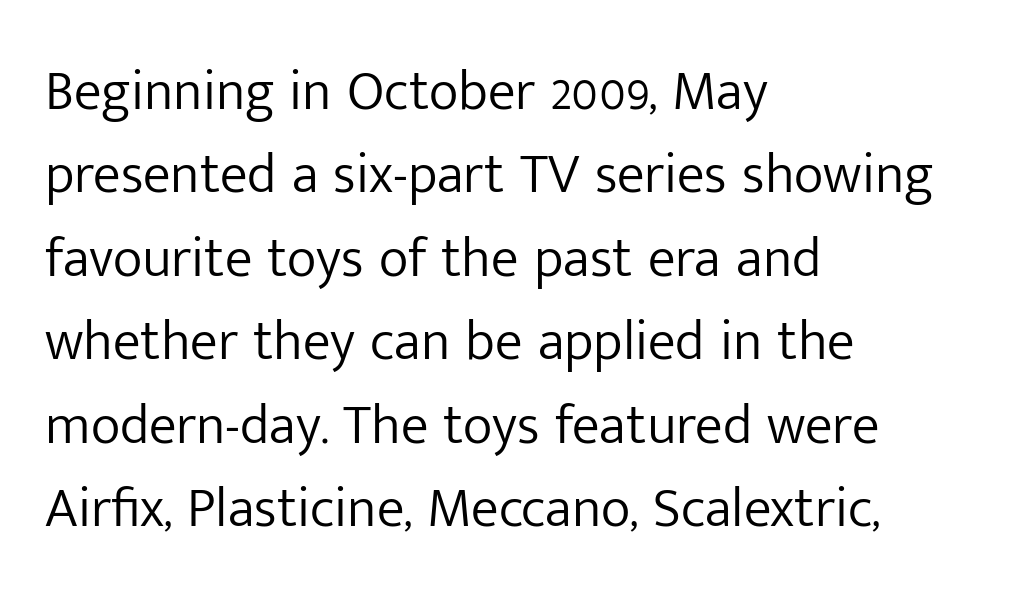
The horizontal fit of the characters is conventional and even. Decoration check: the copy has no underline. You could not count columns in this text — the font is proportionally spaced. Compared with a typical body face, this is equally light or lighter still. Does the copy run flush right? No — it runs flush left. Look at the bottom of the vertical strokes: they stop flat, with no serifs.
